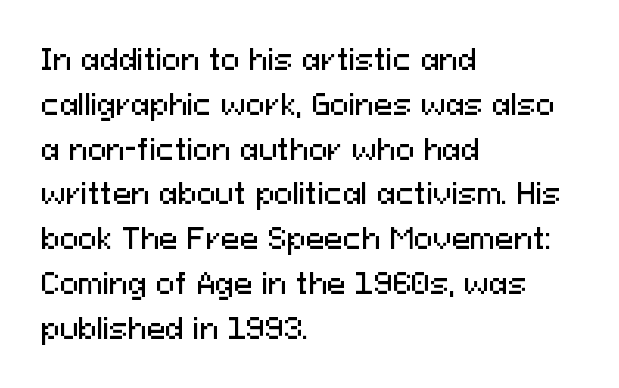
Q: Is the text italic (slanted)? A: No, it is upright.
Q: Is the typeface a serif or a sans-serif typeface? A: Sans-serif.
Q: Is the text underlined? A: No.
Q: How is the paragraph aligned? A: Left-aligned.
Q: Is the spacing between letters normal or unusually wide? A: Normal.
Q: Is the spacing between lines tight, normal or loose? A: Normal.
Q: Width (condensed, normal, or wide)? A: Normal.
Q: Stroke contrast? A: Medium.
Q: x-height? A: Medium.
Q: Monospaced? A: No.
